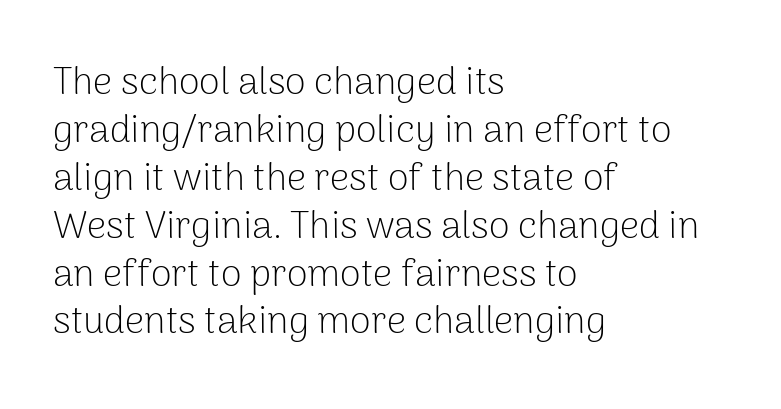
Q: Is the text bold? A: No.
Q: Is the text italic (slanted)? A: No, it is upright.
Q: Is the typeface a serif or a sans-serif typeface? A: Sans-serif.
Q: Is the text underlined? A: No.
Q: How is the paragraph aligned? A: Left-aligned.
Q: Is the spacing between letters normal or unusually wide? A: Normal.
Q: Is the spacing between lines tight, normal or loose? A: Normal.
Q: Width (condensed, normal, or wide)? A: Normal.
Q: Stroke contrast? A: Low.
Q: x-height? A: Medium.
Q: Monospaced? A: No.
